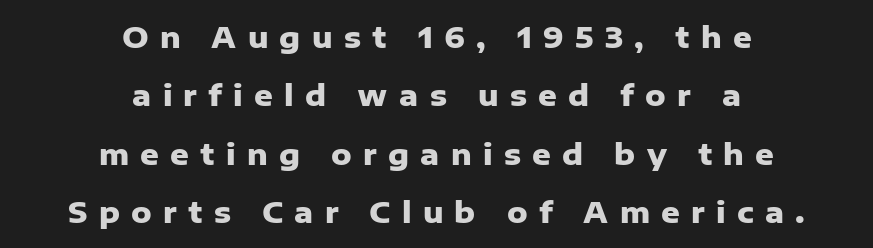
The image shows 29 px heavy sans-serif type, upright; set centered, loose line spacing (2.01x), unusually wide letter spacing (+0.39 em), not underlined; low stroke contrast and a medium x-height.
